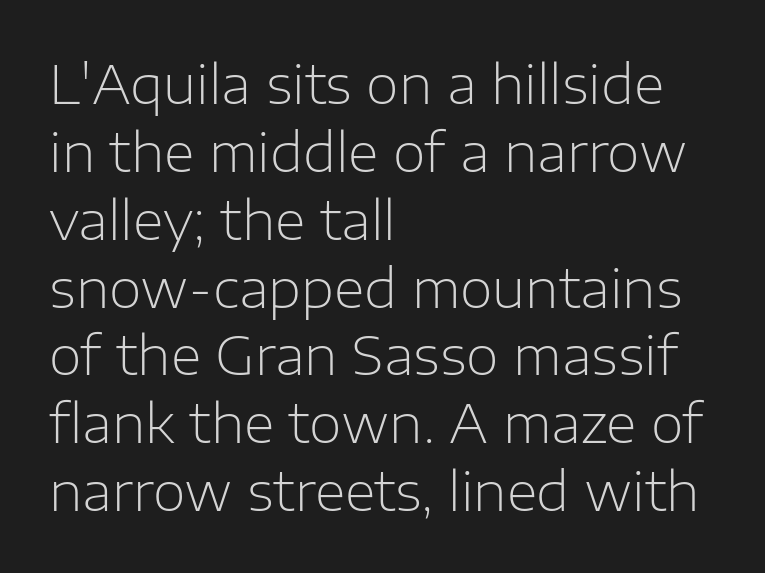
Q: Is the text bold? A: No.
Q: Is the text italic (slanted)? A: No, it is upright.
Q: Is the typeface a serif or a sans-serif typeface? A: Sans-serif.
Q: Is the text underlined? A: No.
Q: How is the paragraph aligned? A: Left-aligned.
Q: Is the spacing between letters normal or unusually wide? A: Normal.
Q: Is the spacing between lines tight, normal or loose? A: Normal.
Q: Width (condensed, normal, or wide)? A: Normal.
Q: Stroke contrast? A: Low.
Q: x-height? A: Medium.
Q: Monospaced? A: No.
